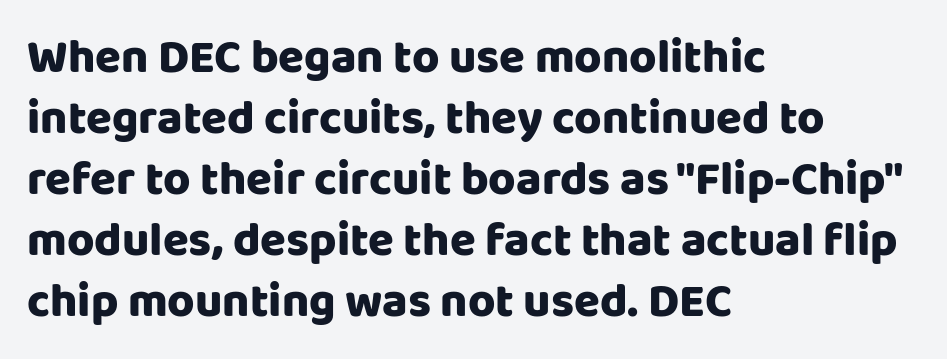
The image shows 47 px sans-serif type, upright; set left-aligned, normal line spacing (1.3x), normal letter spacing, not underlined; low stroke contrast and a large x-height.
